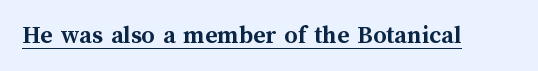
No extra tracking has been applied to these lines. Glance below the letters and you will spot a drawn line. Quick note: not italic, upright. The letters are bold, with thick, heavy strokes.
